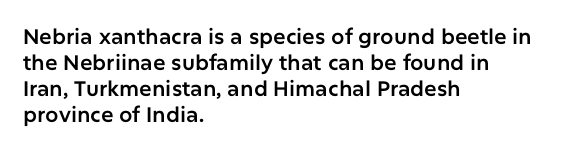
The image shows 21 px text type, upright; set left-aligned, line spacing 1.24x, normal letter spacing, not underlined.
